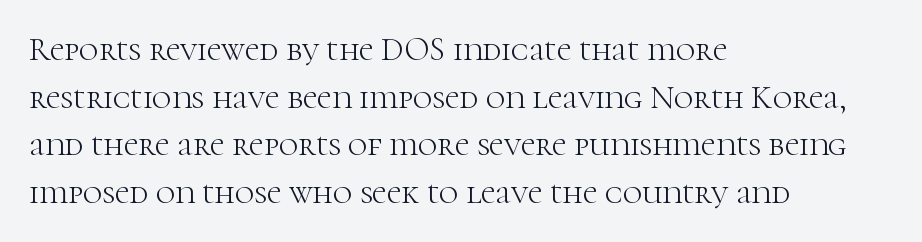
Typographically, this falls in the serif category. Underlining? Definitely not there. Spacing verdict: proportional, widths tailored to each character. The passage is arranged the way most books set body copy — flush left. A normal amount of white space separates one row of letters from the next.
